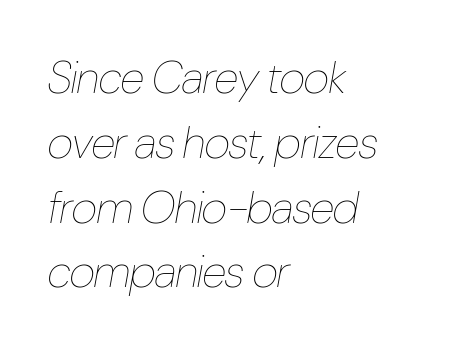
Observe the ordinary spacing: letters are neighbours, not strangers. Rule under the text: the space is simply empty. A typesetter would call this leading conventional body-copy spacing. Layout note: lines flush left. Emphasis-style slanted type is in use.
